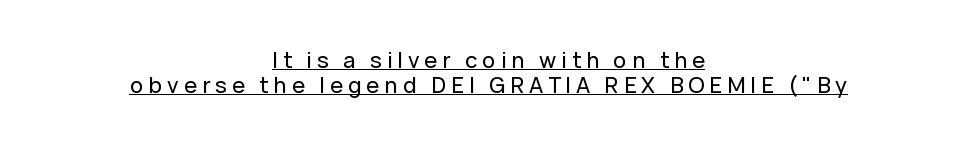
{"italic": "no", "underline": "yes", "align": "center", "line_spacing": "tight", "line_spacing_ratio": 1.15, "letter_spacing": "wide", "letter_spacing_em": 0.23, "glyph_px": 22}
